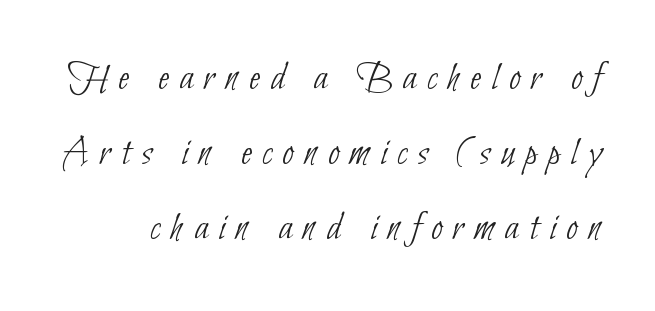
The image shows 41 px thin, condensed sans-serif type; set line spacing 1.83x, unusually wide letter spacing (+0.26 em), not underlined; low stroke contrast and a small x-height.
